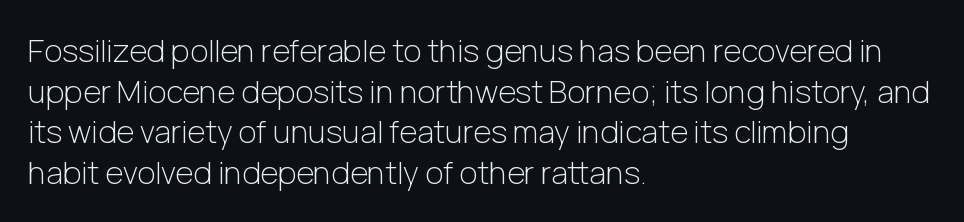
To sum up the face: it is a sans, with no serifs. Tracking value appears to be zero — textbook default spacing. Unbolded letterforms with no extra heft. Here the designer chose a conventional face with non-uniform glyph widths.
